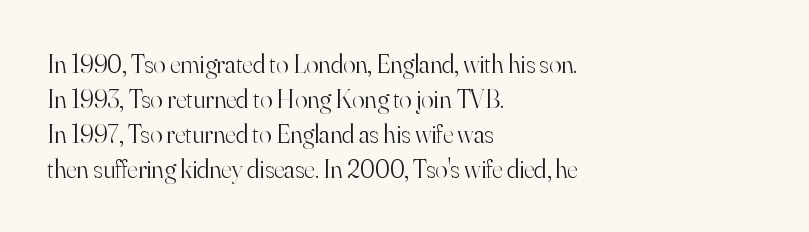
Q: Is the text bold? A: No.
Q: Is the text italic (slanted)? A: No, it is upright.
Q: Is the text underlined? A: No.
Q: How is the paragraph aligned? A: Left-aligned.
Q: Is the spacing between letters normal or unusually wide? A: Normal.
Q: Is the spacing between lines tight, normal or loose? A: Normal.
